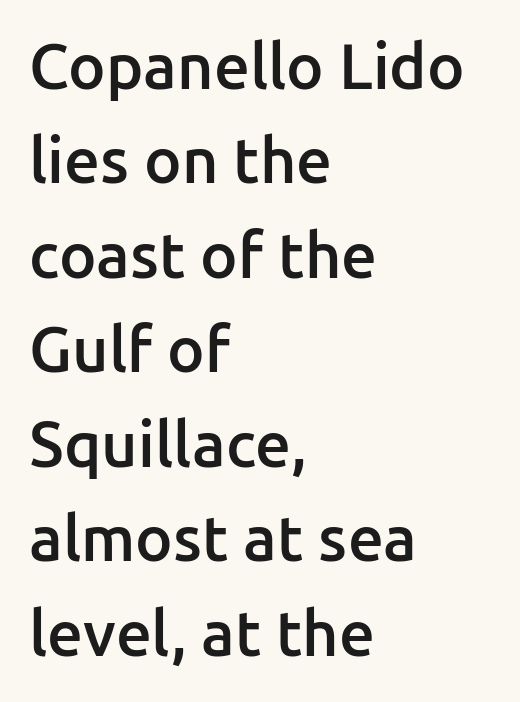
The image shows 63 px semibold sans-serif type, upright; set left-aligned, normal line spacing (1.5x), normal letter spacing, not underlined; low stroke contrast and a medium x-height.
